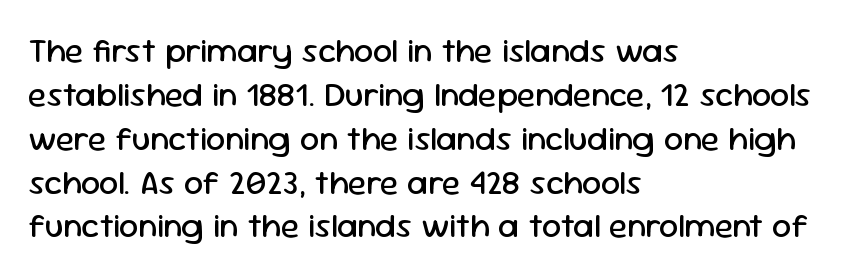
{"serif": "no", "italic": "no", "bold": "no", "weight": "regular", "width": "normal", "stroke_contrast": "low", "x_height": "medium", "monospaced": "no", "underline": "no", "align": "left", "line_spacing": "normal", "line_spacing_ratio": 1.29, "letter_spacing": "normal", "letter_spacing_em": 0.0, "glyph_px": 34}
